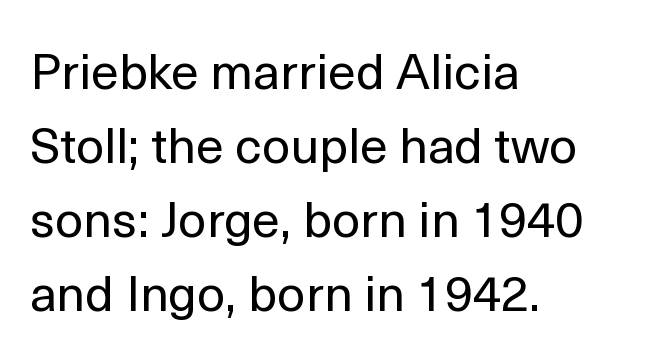
The image shows 50 px regular-weight sans-serif type, upright; set left-aligned, normal line spacing (1.48x), normal letter spacing, not underlined; a medium x-height.
